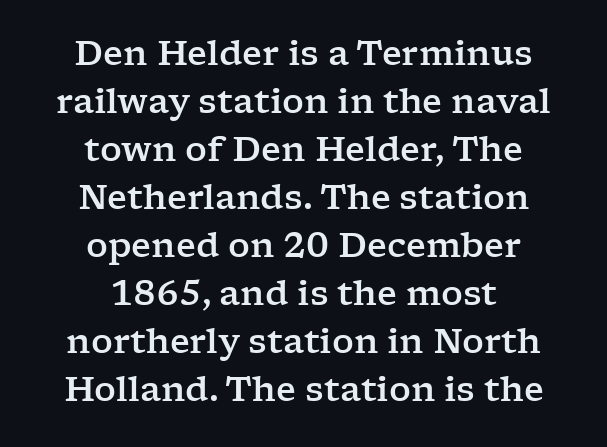
Q: Is the text italic (slanted)? A: No, it is upright.
Q: Is the typeface a serif or a sans-serif typeface? A: Serif.
Q: Is the text underlined? A: No.
Q: How is the paragraph aligned? A: Centered.
Q: Is the spacing between letters normal or unusually wide? A: Normal.
Q: Is the spacing between lines tight, normal or loose? A: Normal.
Q: Width (condensed, normal, or wide)? A: Wide.
Q: Stroke contrast? A: Low.
Q: x-height? A: Medium.
Q: Monospaced? A: No.
